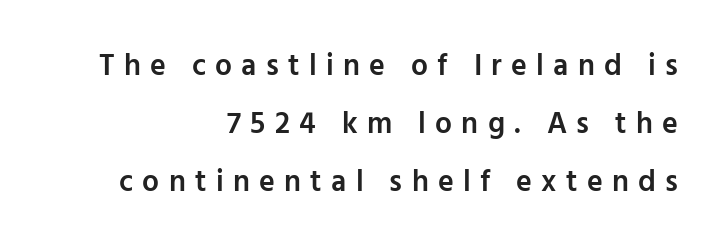
Q: Is the text bold? A: Semi-bold.
Q: Is the text italic (slanted)? A: No, it is upright.
Q: Is the typeface a serif or a sans-serif typeface? A: Sans-serif.
Q: Is the text underlined? A: No.
Q: How is the paragraph aligned? A: Right-aligned.
Q: Is the spacing between letters normal or unusually wide? A: Unusually wide.
Q: Is the spacing between lines tight, normal or loose? A: Loose.
Q: Width (condensed, normal, or wide)? A: Normal.
Q: Stroke contrast? A: Low.
Q: x-height? A: Medium.
Q: Monospaced? A: No.
